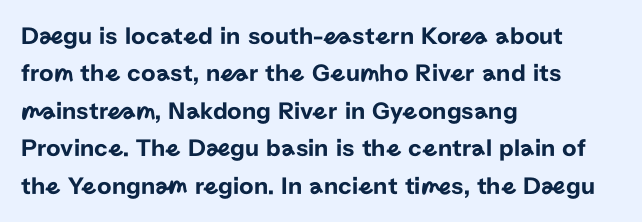
The rendering anchors every line to the left-hand side. The vertical gap from one line to the next is medium. The letterforms sit shoulder to shoulder at normal distance. Lines of text with bare space underneath. This is roman type, the default non-slanted kind.
